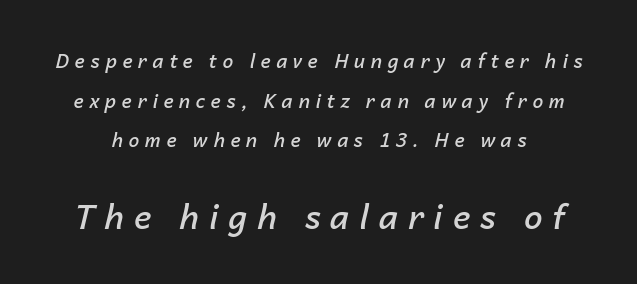
{"italic": "yes", "lean": "right", "slant_degrees": 14, "bold": "semi", "weight": "semibold", "width": "normal", "stroke_contrast": "low", "x_height": "medium", "monospaced": "no", "underline": "no", "line_spacing": "loose", "line_spacing_ratio": 2.09, "letter_spacing": "wide", "letter_spacing_em": 0.3, "larger_block": "second", "size_ratio": 1.74, "glyph_px": 33}
